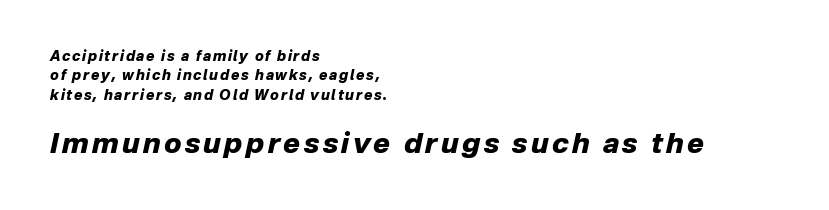
Q: Is the text bold? A: Yes.
Q: Is the text italic (slanted)? A: Yes, it leans right by about 12 degrees.
Q: Is the text underlined? A: No.
Q: How is the paragraph aligned? A: Left-aligned.
Q: Is the spacing between lines tight, normal or loose? A: Normal.
Q: Which block of text is set in a larger size, the first (top) or the second (bottom)? A: The second (bottom) one.
Q: Width (condensed, normal, or wide)? A: Normal.
Q: Stroke contrast? A: Low.
Q: x-height? A: Medium.
Q: Monospaced? A: No.
